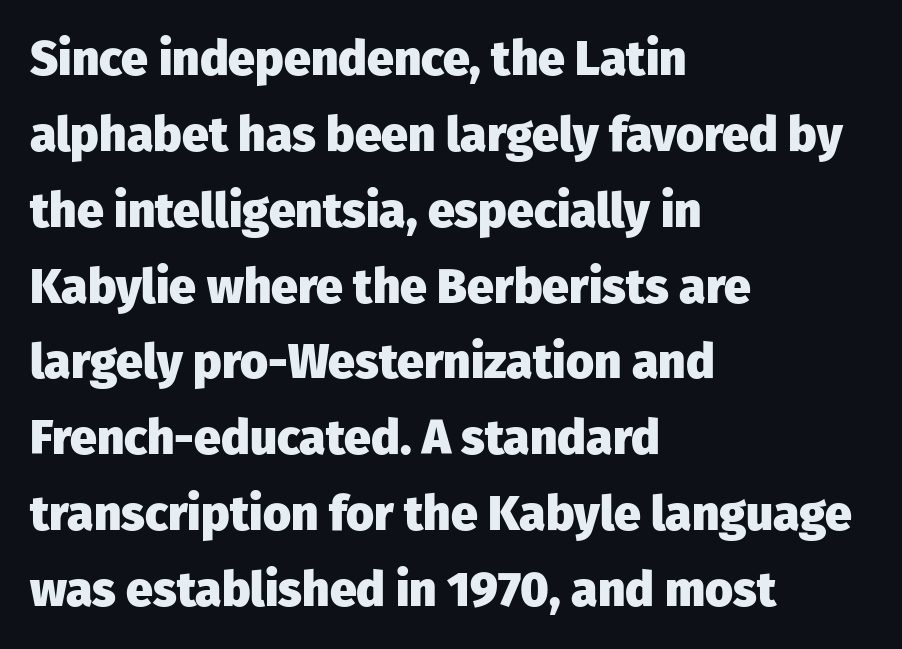
Is the type bold? Yes — the strokes are clearly thick and heavy. Do the characters align in a grid? No, the font is proportional. How would I describe the line gaps? Plain and ordinary. Honestly, the letter spacing is just normal — you wouldn't notice it.
